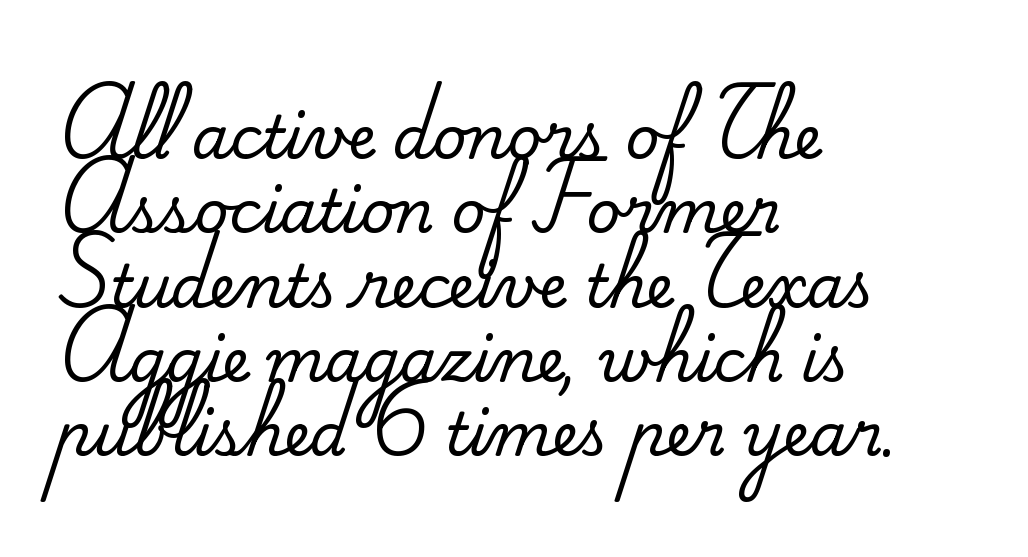
The image shows 59 px serif type; set left-aligned, normal line spacing (1.26x), normal letter spacing, not underlined; medium stroke contrast and a small x-height.
